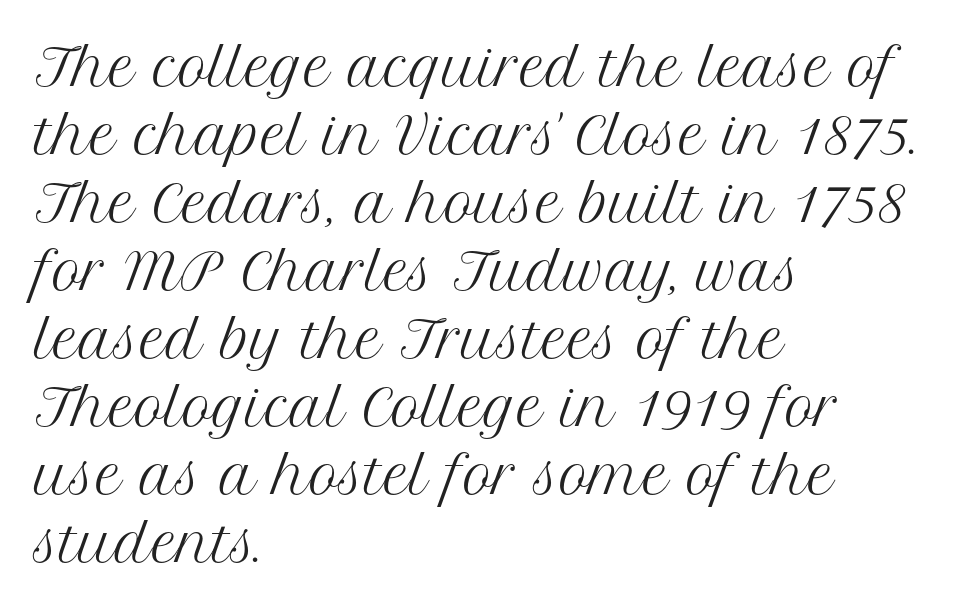
Classification — serif. Is this a fixed-width face? No — the glyphs have proportional, varying widths. Line starts are locked; line ends wander. The string is rendered with underlining switched off.
